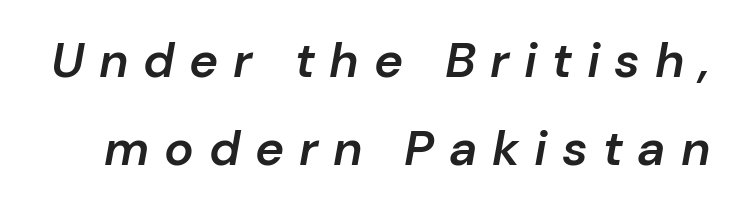
Q: Is the text bold? A: Semi-bold.
Q: Is the text italic (slanted)? A: Yes, it leans right by about 10 degrees.
Q: Is the text underlined? A: No.
Q: Is the spacing between letters normal or unusually wide? A: Unusually wide.
Q: Width (condensed, normal, or wide)? A: Normal.
Q: Stroke contrast? A: Low.
Q: x-height? A: Medium.
Q: Monospaced? A: No.
